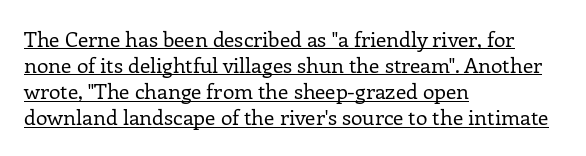
Q: Is the text bold? A: No.
Q: Is the text italic (slanted)? A: No, it is upright.
Q: Is the text underlined? A: Yes.
Q: How is the paragraph aligned? A: Left-aligned.
Q: Is the spacing between letters normal or unusually wide? A: Normal.
